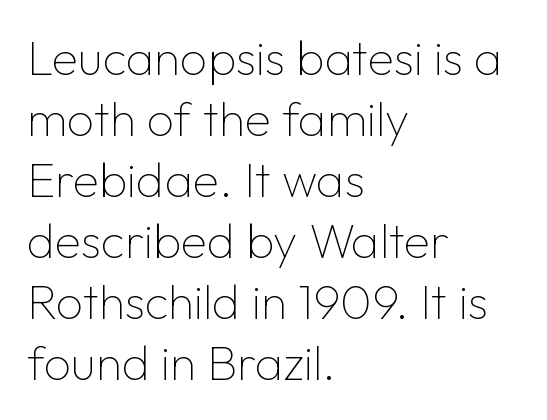
The image shows 48 px thin sans-serif type, upright; set left-aligned, normal line spacing (1.27x), normal letter spacing, not underlined; low stroke contrast and a medium x-height.
